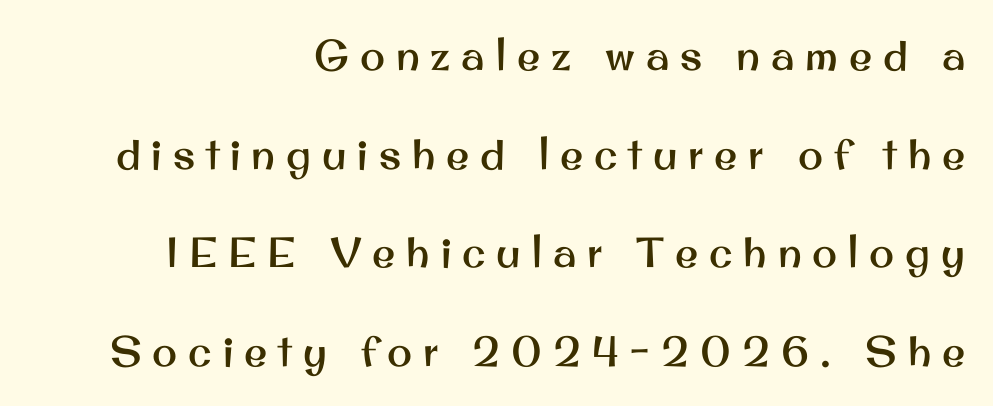
The line texture is sparse and dotted thanks to wide tracking. This is roman type, the default non-slanted kind. Nobody drew a line under any word here. Every row of glyphs terminates at an identical x-position on the right.
